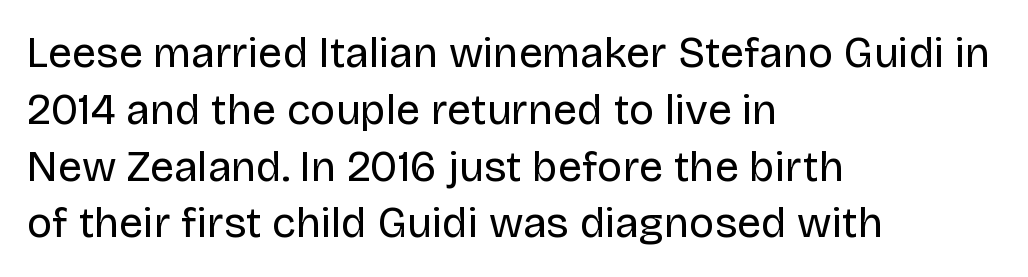
The image shows 43 px regular-weight sans-serif type, upright; set left-aligned, normal line spacing (1.32x), normal letter spacing, not underlined; low stroke contrast and a large x-height.
